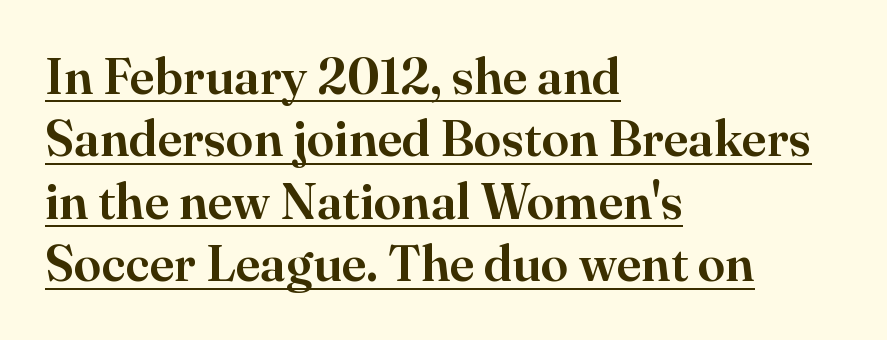
{"serif": "yes", "italic": "no", "width": "normal", "stroke_contrast": "high", "x_height": "small", "monospaced": "no", "underline": "yes", "align": "left", "line_spacing": "normal", "line_spacing_ratio": 1.25, "letter_spacing": "normal", "letter_spacing_em": 0.0, "glyph_px": 50}
